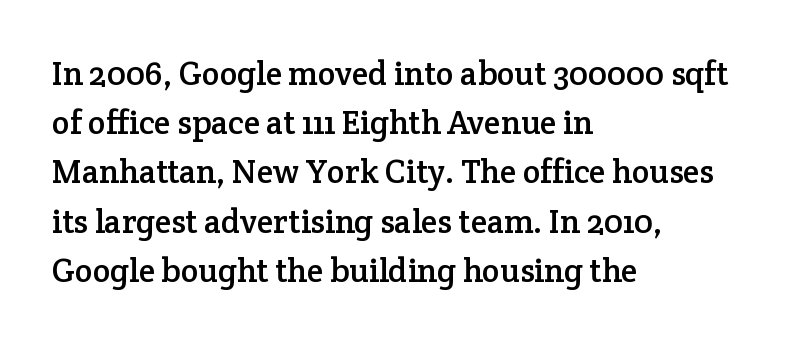
{"serif": "yes", "italic": "no", "width": "normal", "stroke_contrast": "low", "x_height": "medium", "monospaced": "no", "underline": "no", "align": "left", "line_spacing": "normal", "line_spacing_ratio": 1.49, "letter_spacing": "normal", "letter_spacing_em": 0.0, "glyph_px": 33}
